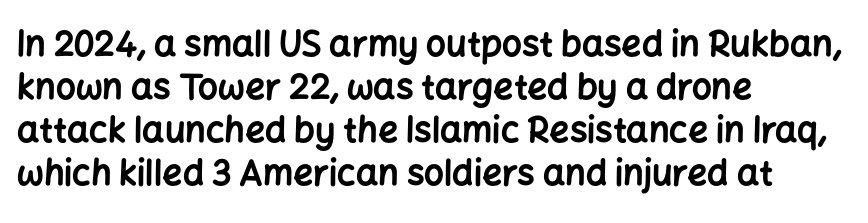
{"serif": "no", "italic": "no", "bold": "yes", "weight": "bold", "width": "normal", "stroke_contrast": "low", "x_height": "medium", "monospaced": "no", "underline": "no", "align": "left", "line_spacing_ratio": 1.23, "letter_spacing": "normal", "letter_spacing_em": 0.0, "glyph_px": 35}
